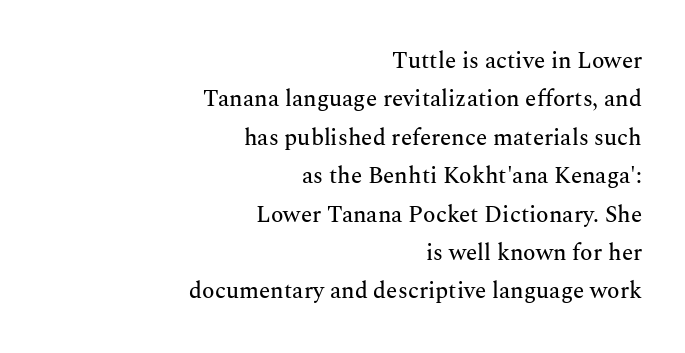
The glyphs are unaccompanied by any horizontal stroke below them. In CSS terms this would be text-align: right. If you drew a line through each stem, it would be perfectly vertical. Interline gaps are of average width in this sample. Short note: letters normally spaced.
